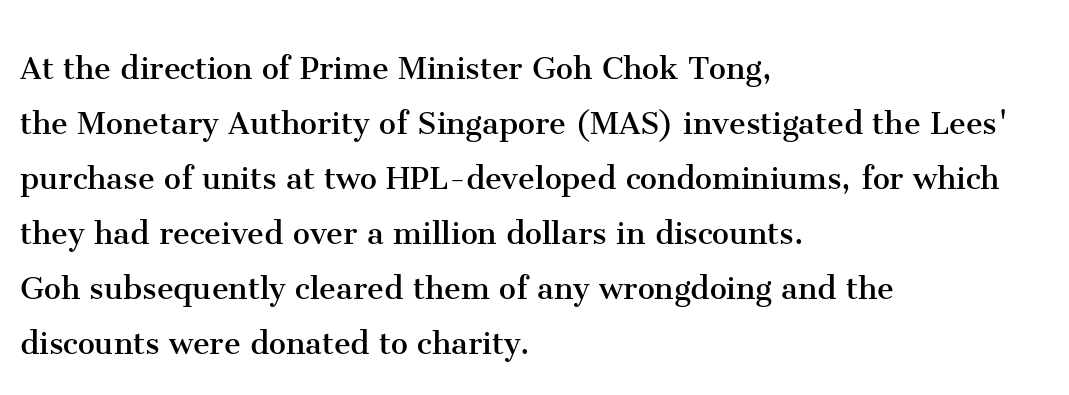
Is there much room between lines? A standard amount, neither cramped nor airy. The characters are drawn with everyday or finer stroke widths. Italic? Not at all — the glyphs are vertical. Do the characters align in a grid? No, the font is proportional. These lines stack with their left ends in a neat column. Type without underlining.
